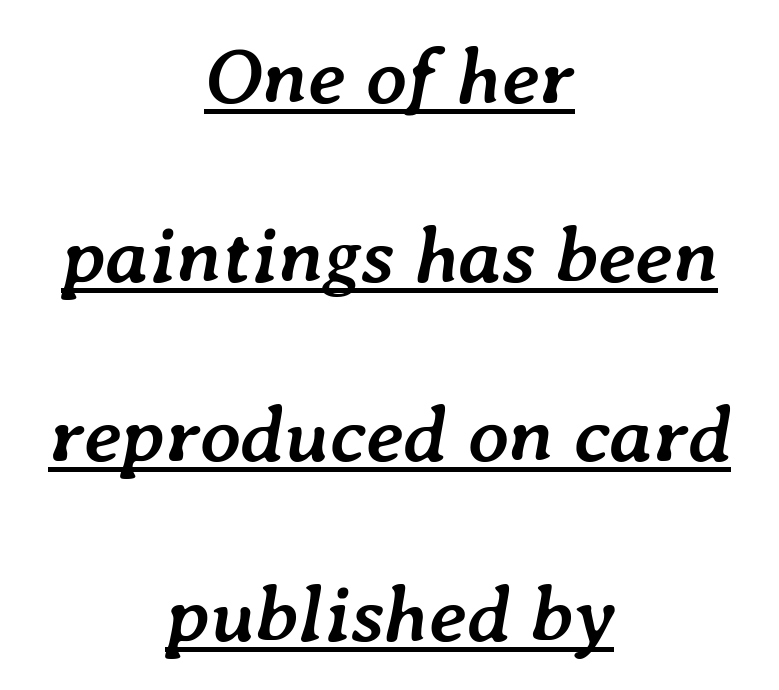
Look at the tracking — it's just the regular setting, nothing added. The letters advance in unequal steps, a hallmark of proportional type. A full-strength bold gives these letters their thick strokes. Horizontal alignment here is central, giving a formal, balanced look. You can tell it's italic because the verticals aren't actually vertical.
